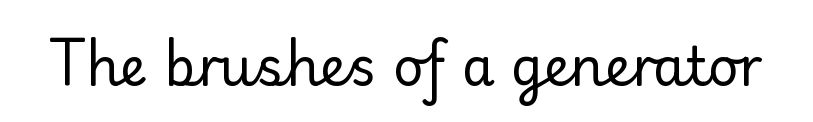
Bold? No — there's no thickening of the strokes. When letters stand straight like this, we call the style roman or upright. Between one letter and the next there's only the usual sliver of space. Bare-footed words on every line.
